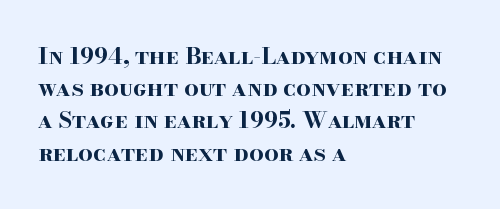
Q: Is the text bold? A: Yes.
Q: Is the text italic (slanted)? A: No, it is upright.
Q: Is the text underlined? A: No.
Q: How is the paragraph aligned? A: Left-aligned.
Q: Is the spacing between letters normal or unusually wide? A: Normal.
Q: Is the spacing between lines tight, normal or loose? A: Normal.
